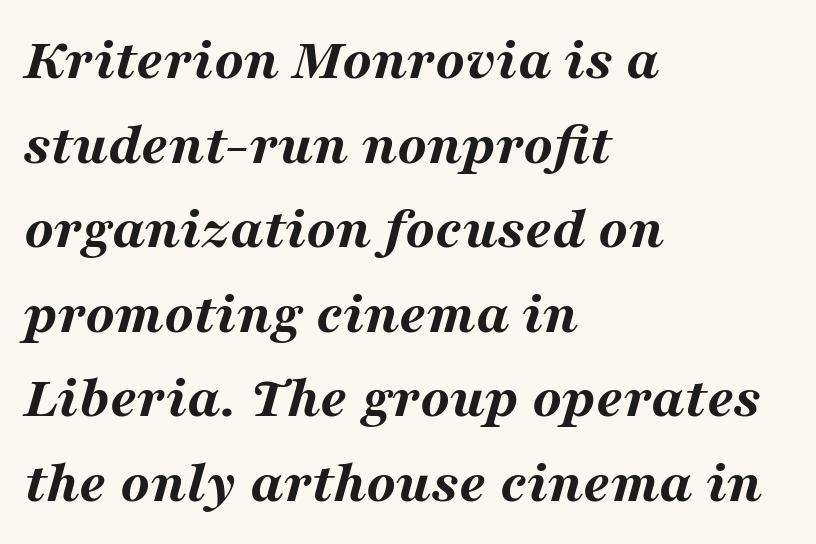
Each glyph is drawn with heavy, bold strokes. The specimen omits any rule beneath the text block's lines. These lines are rendered in a variable-pitch font. Every character sits at an angle, as italics do. This block has exactly the height ordinary leading produces.
